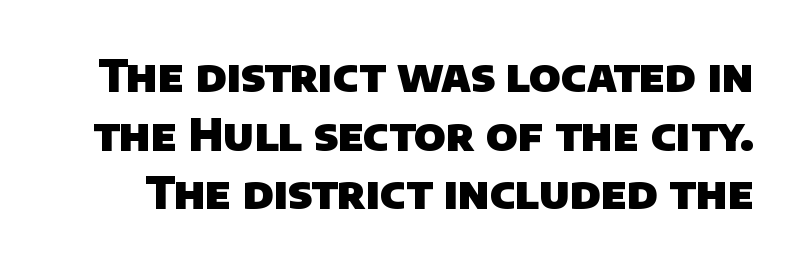
Does the leading feel generous? No, just average. The face used here is a sans, in the tradition of grotesques and geometrics. The words here are not underlined. Spacing verdict: proportional, widths tailored to each character. A full-strength bold gives these letters their thick strokes. This rendering leaves character spacing at its baseline value.
